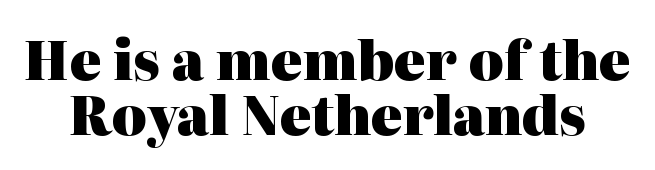
The glyphs in this specimen are seriffed. Interline gaps are noticeably narrow in this sample. This is heavy type, rendered in bold. In terms of letterspacing, this is plain default setting. A bare baseline throughout the passage. Every stem runs plumb, perpendicular to the baseline.
